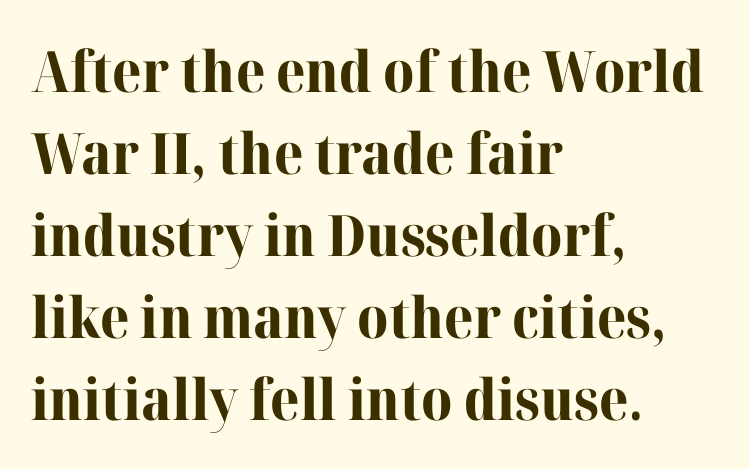
The image shows 57 px bold serif type, upright; set left-aligned, normal line spacing (1.44x), normal letter spacing, not underlined; high stroke contrast and a medium x-height.
